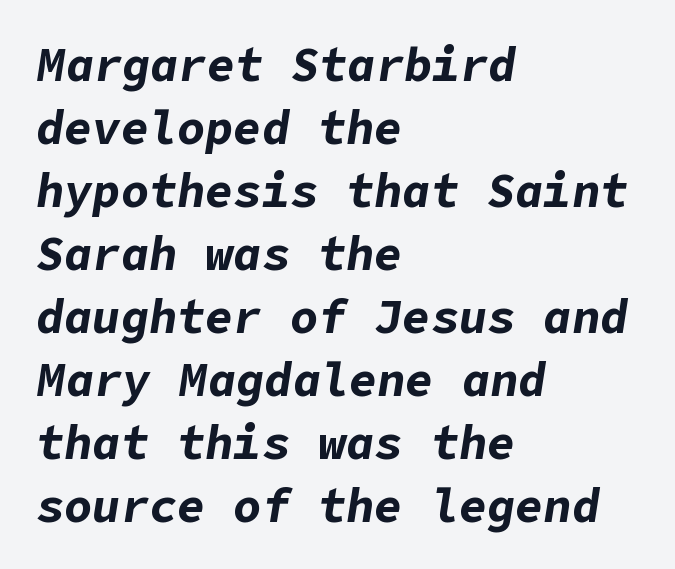
The image shows 47 px bold type, italic (leaning right); set left-aligned, normal line spacing (1.34x), normal letter spacing, not underlined; low stroke contrast and a medium x-height.
